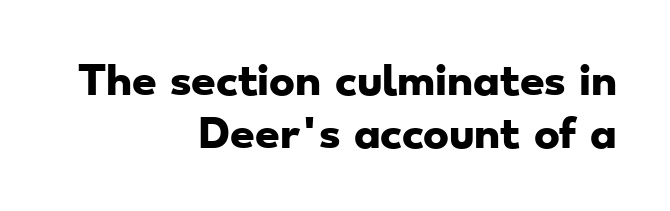
Q: Is the text bold? A: Yes.
Q: Is the typeface a serif or a sans-serif typeface? A: Sans-serif.
Q: Is the text underlined? A: No.
Q: How is the paragraph aligned? A: Right-aligned.
Q: Is the spacing between letters normal or unusually wide? A: Normal.
Q: Is the spacing between lines tight, normal or loose? A: Normal.
Q: Width (condensed, normal, or wide)? A: Wide.
Q: Stroke contrast? A: Low.
Q: x-height? A: Small.
Q: Monospaced? A: No.
